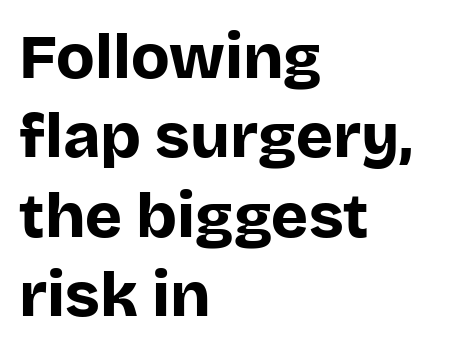
The rag falls on the right side of this text block. There is no visible air inserted between adjacent glyphs. Are there feet on the stems? There aren't — it's a sans. Whoever set this chose a conventional vertical rhythm. The string is rendered with underlining switched off. Italic: no, the glyphs are upright roman.
